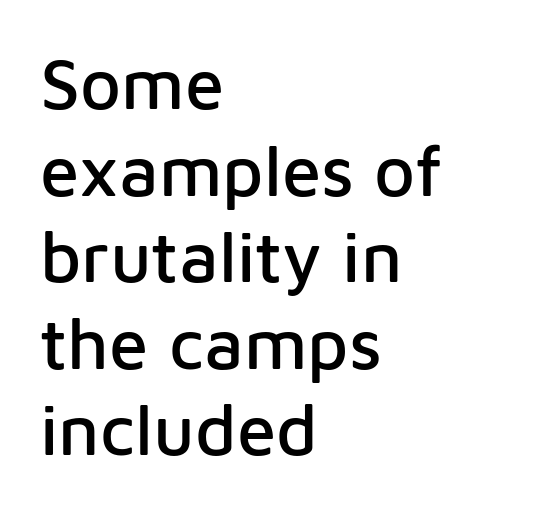
Q: Is the text italic (slanted)? A: No, it is upright.
Q: Is the typeface a serif or a sans-serif typeface? A: Sans-serif.
Q: Is the text underlined? A: No.
Q: How is the paragraph aligned? A: Left-aligned.
Q: Is the spacing between letters normal or unusually wide? A: Normal.
Q: Width (condensed, normal, or wide)? A: Normal.
Q: Stroke contrast? A: Low.
Q: x-height? A: Medium.
Q: Monospaced? A: No.
